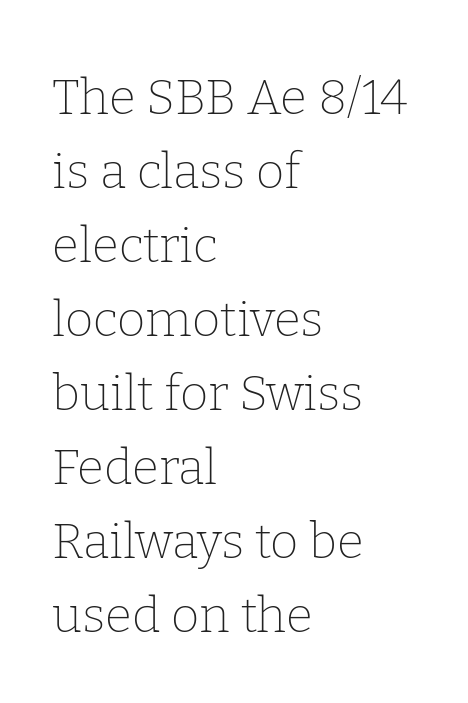
Compared with a centered layout, this one pins lines to the left instead. The string is rendered with underlining switched off. Each word holds together tightly as a unit, with standard inter-letter gaps. The rows are spaced the way most documents space them. Posture: upright roman.
